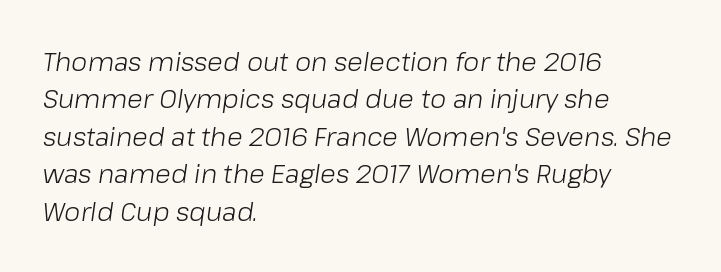
{"italic": "yes", "lean": "right", "slant_degrees": 8, "bold": "no", "underline": "no", "align": "left", "line_spacing": "normal", "line_spacing_ratio": 1.44, "letter_spacing": "normal", "letter_spacing_em": 0.0, "glyph_px": 26}
